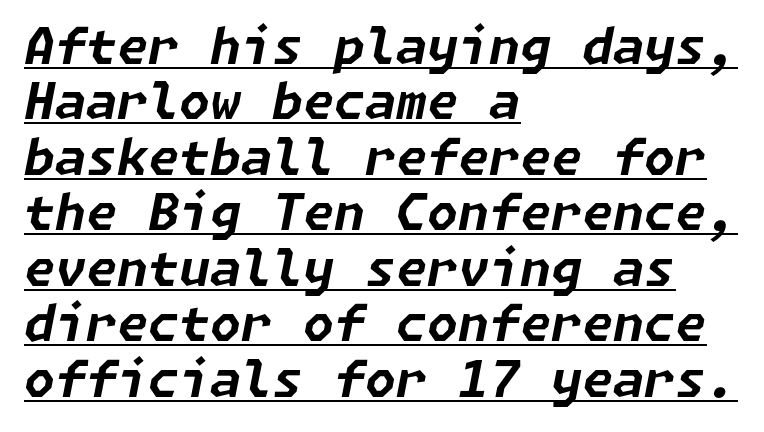
The image shows 50 px bold type, italic (leaning right); set left-aligned, tight line spacing (1.11x), normal letter spacing, underlined; low stroke contrast and a medium x-height.
